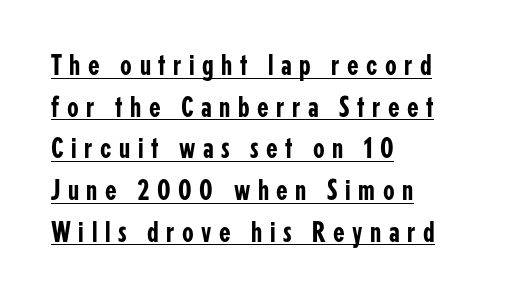
The image shows 30 px condensed sans-serif type, upright; set left-aligned, normal line spacing (1.39x), unusually wide letter spacing (+0.25 em), underlined; low stroke contrast and a medium x-height.
